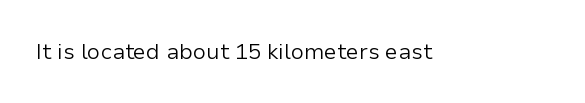
Q: Is the text bold? A: No.
Q: Is the text italic (slanted)? A: No, it is upright.
Q: Is the text underlined? A: No.
Q: Is the spacing between letters normal or unusually wide? A: Normal.
